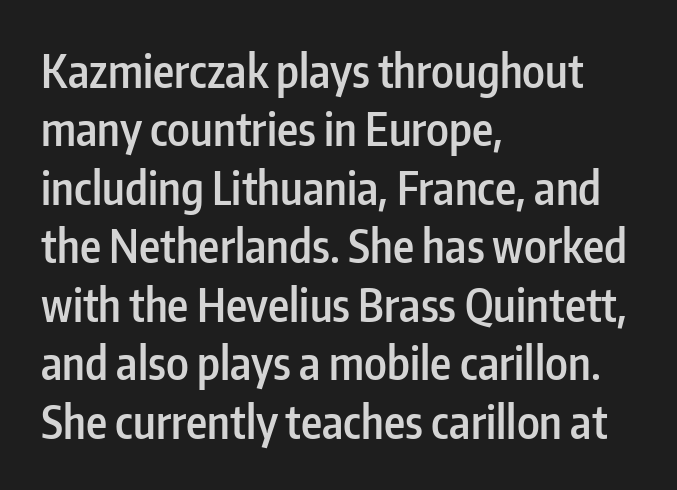
{"serif": "no", "italic": "no", "bold": "semi", "weight": "semibold", "width": "condensed", "stroke_contrast": "low", "x_height": "medium", "monospaced": "no", "underline": "no", "align": "left", "line_spacing": "normal", "line_spacing_ratio": 1.3, "letter_spacing": "normal", "letter_spacing_em": 0.0, "glyph_px": 45}
